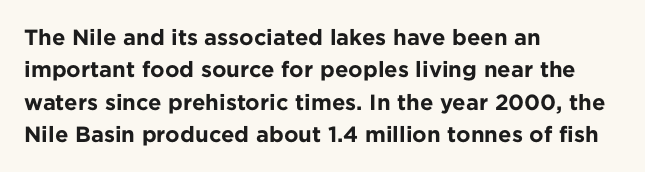
Q: Is the text bold? A: Yes.
Q: Is the text italic (slanted)? A: No, it is upright.
Q: Is the text underlined? A: No.
Q: How is the paragraph aligned? A: Left-aligned.
Q: Is the spacing between letters normal or unusually wide? A: Normal.
Q: Is the spacing between lines tight, normal or loose? A: Normal.
